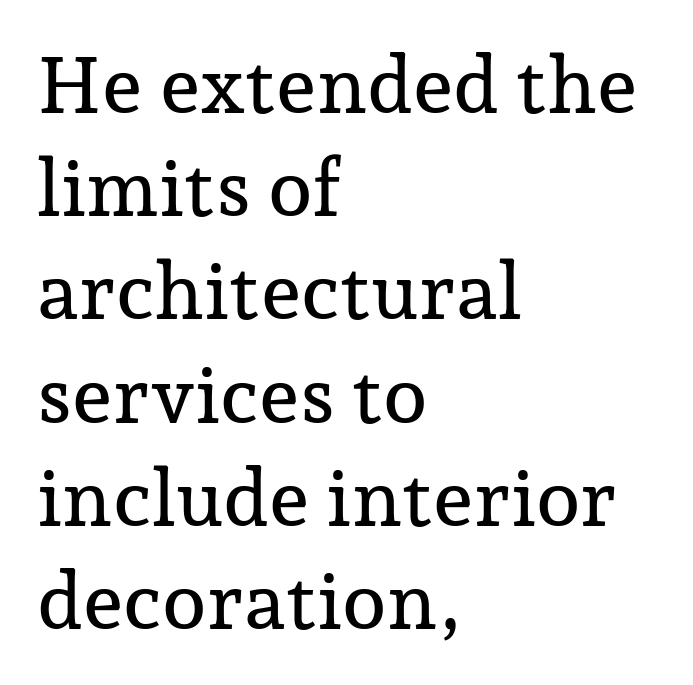
{"serif": "yes", "italic": "no", "width": "normal", "stroke_contrast": "low", "x_height": "medium", "monospaced": "no", "underline": "no", "align": "left", "line_spacing": "normal", "line_spacing_ratio": 1.29, "letter_spacing": "normal", "letter_spacing_em": 0.0, "glyph_px": 80}
